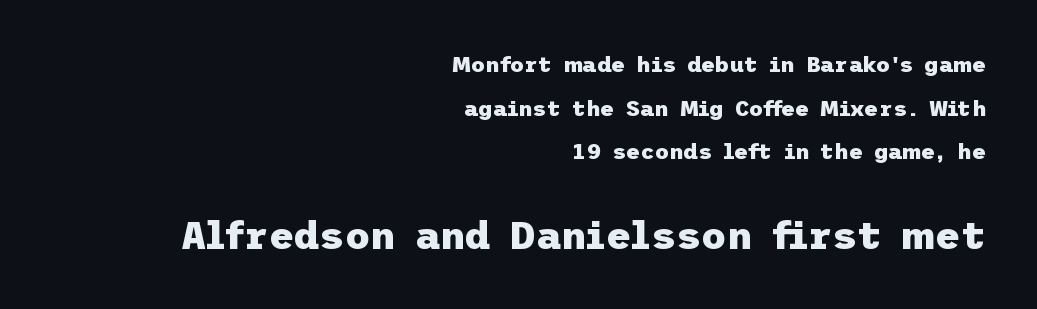
{"serif": "no", "italic": "no", "bold": "yes", "weight": "heavy", "width": "normal", "stroke_contrast": "low", "x_height": "medium", "underline": "no", "align": "right", "line_spacing": "loose", "line_spacing_ratio": 1.98, "letter_spacing": "normal", "letter_spacing_em": 0.0, "larger_block": "second", "size_ratio": 1.77, "glyph_px": 39}
